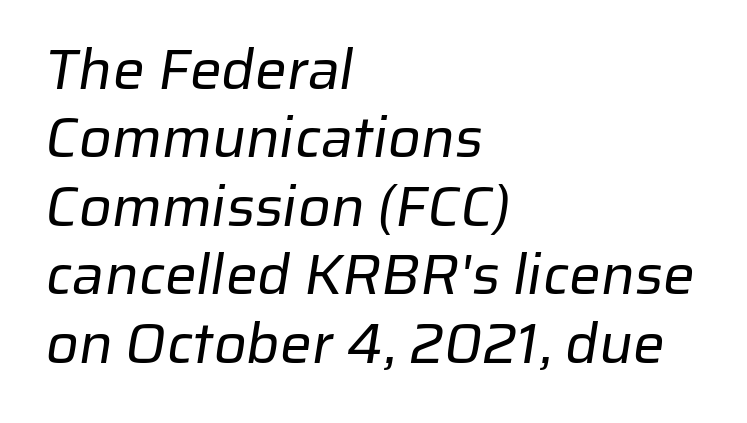
The line texture is even and compact thanks to regular tracking. Stroke terminals: plain, sans-serif. Anything drawn beneath the words? Only blank space. Summary of weight: not heavy and not bold. The rendering uses natural spacing where letterforms have individual widths. Every row of glyphs begins at an identical x-position on the left.
